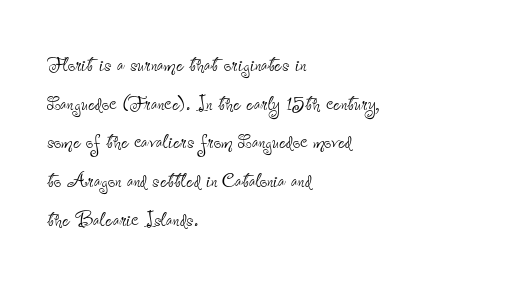
The image shows 26 px text type; set left-aligned, normal line spacing (1.49x), normal letter spacing, not underlined.
